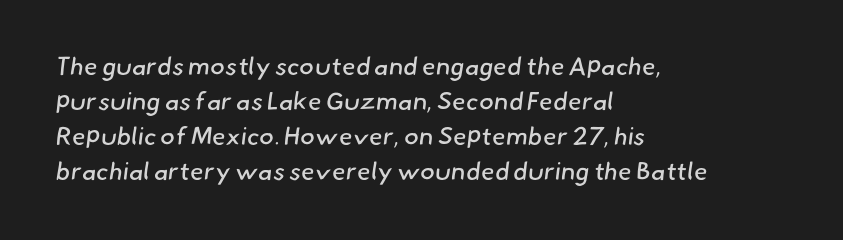
Q: Is the text bold? A: No.
Q: Is the text underlined? A: No.
Q: How is the paragraph aligned? A: Left-aligned.
Q: Is the spacing between letters normal or unusually wide? A: Normal.
Q: Is the spacing between lines tight, normal or loose? A: Normal.
